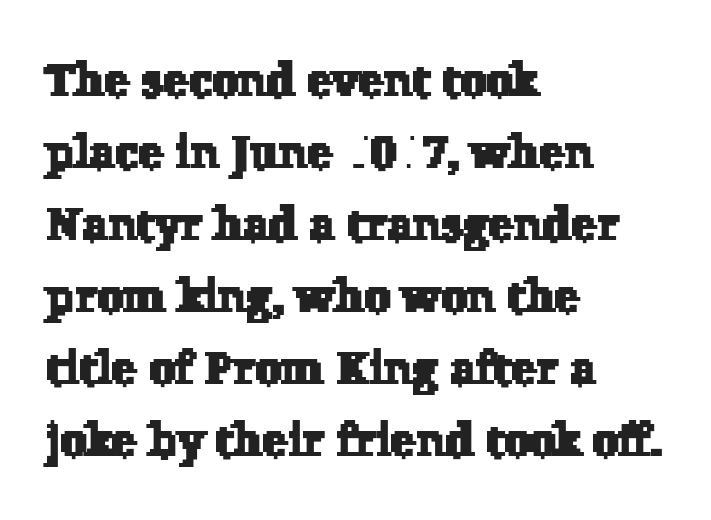
Q: Is the typeface a serif or a sans-serif typeface? A: Serif.
Q: Is the text underlined? A: No.
Q: How is the paragraph aligned? A: Left-aligned.
Q: Is the spacing between letters normal or unusually wide? A: Normal.
Q: Is the spacing between lines tight, normal or loose? A: Normal.
Q: Width (condensed, normal, or wide)? A: Normal.
Q: Stroke contrast? A: Low.
Q: x-height? A: Medium.
Q: Monospaced? A: No.
